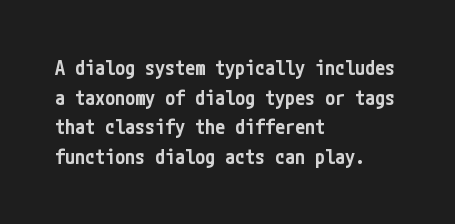
{"italic": "no", "bold": "semi", "underline": "no", "align": "left", "line_spacing": "normal", "line_spacing_ratio": 1.48, "letter_spacing": "normal", "letter_spacing_em": 0.0, "glyph_px": 20}
